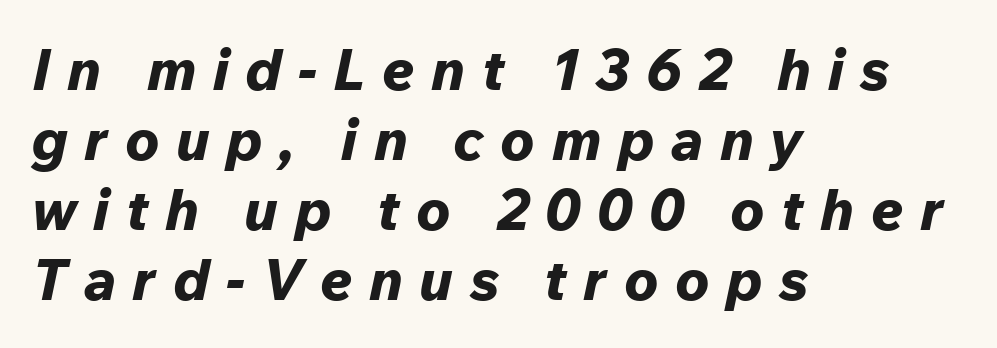
Q: Is the text bold? A: Yes.
Q: Is the text italic (slanted)? A: Yes, it leans right by about 12 degrees.
Q: Is the text underlined? A: No.
Q: How is the paragraph aligned? A: Left-aligned.
Q: Is the spacing between letters normal or unusually wide? A: Unusually wide.
Q: Width (condensed, normal, or wide)? A: Normal.
Q: Stroke contrast? A: Low.
Q: x-height? A: Medium.
Q: Monospaced? A: No.
